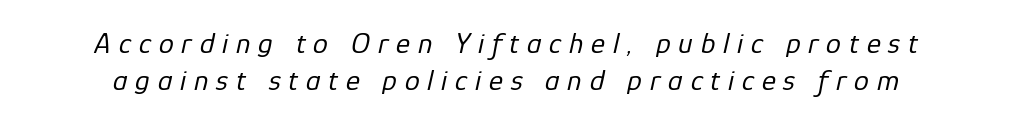
{"italic": "yes", "lean": "right", "slant_degrees": 12, "bold": "no", "weight": "regular", "width": "normal", "stroke_contrast": "low", "x_height": "medium", "monospaced": "no", "underline": "no", "line_spacing_ratio": 1.22, "letter_spacing": "wide", "letter_spacing_em": 0.26, "glyph_px": 30}
